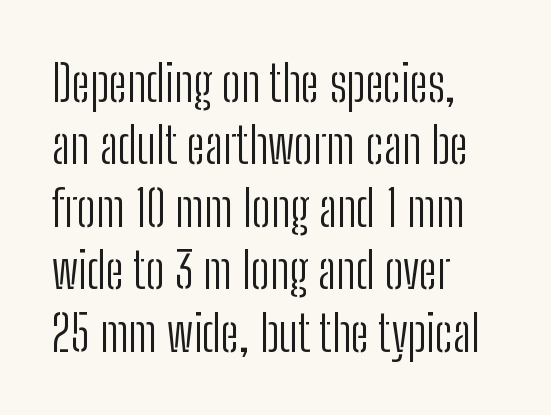
The typesetter chose a ragged-right arrangement here. The face used here is proportionally spaced, like ordinary book or web type. These glyphs show unthickened strokes, regular width or finer. The letterforms sit shoulder to shoulder at normal distance.
